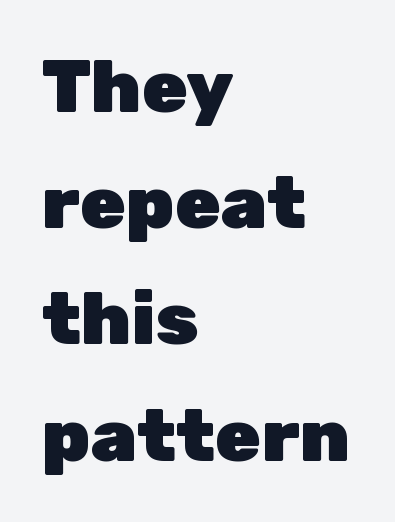
{"serif": "no", "italic": "no", "bold": "yes", "weight": "heavy", "width": "normal", "stroke_contrast": "low", "x_height": "medium", "monospaced": "no", "underline": "no", "align": "left", "line_spacing": "normal", "line_spacing_ratio": 1.57, "letter_spacing": "normal", "letter_spacing_em": 0.0, "glyph_px": 74}
